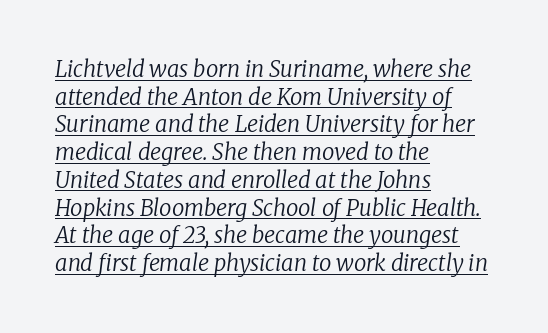
{"italic": "yes", "lean": "right", "slant_degrees": 8, "bold": "no", "underline": "yes", "align": "left", "line_spacing": "normal", "line_spacing_ratio": 1.26, "letter_spacing": "normal", "letter_spacing_em": 0.0, "glyph_px": 22}
